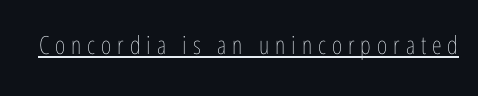
{"italic": "no", "bold": "no", "underline": "yes", "letter_spacing": "wide", "letter_spacing_em": 0.24, "glyph_px": 25}
